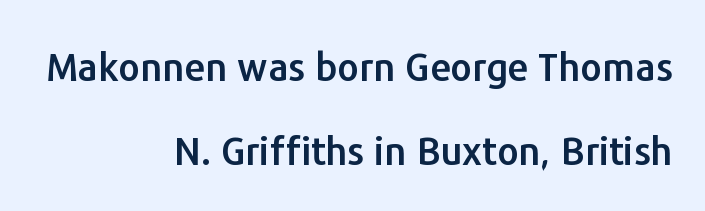
The image shows 38 px sans-serif type, upright; set right-aligned, loose line spacing (2.21x), normal letter spacing, not underlined; low stroke contrast and a medium x-height.
